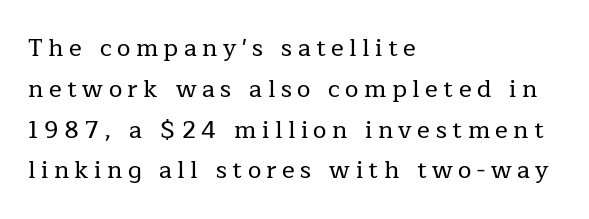
The image shows 24 px text type, upright; set left-aligned, normal line spacing (1.7x), unusually wide letter spacing (+0.23 em), not underlined.
